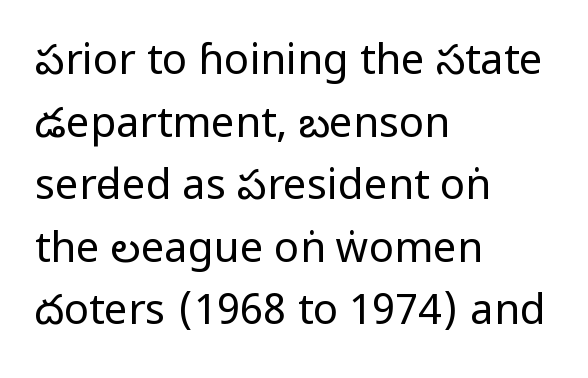
The image shows 42 px regular-weight, condensed sans-serif type, upright; set left-aligned, normal line spacing (1.49x), normal letter spacing, not underlined; low stroke contrast and a large x-height.
